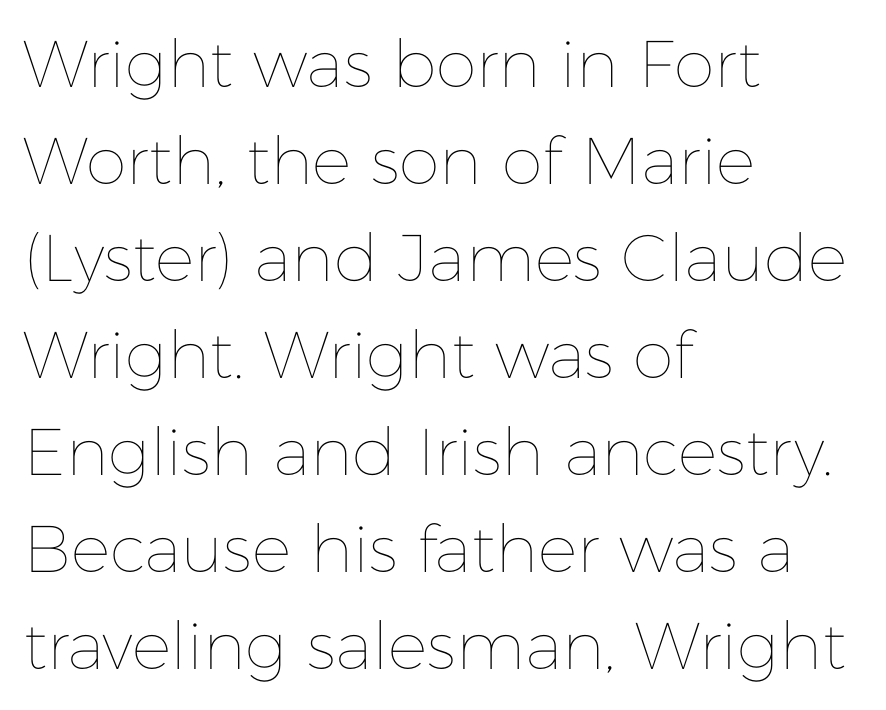
The image shows 66 px thin type, upright; set left-aligned, normal line spacing (1.47x), normal letter spacing, not underlined; low stroke contrast and a medium x-height.
